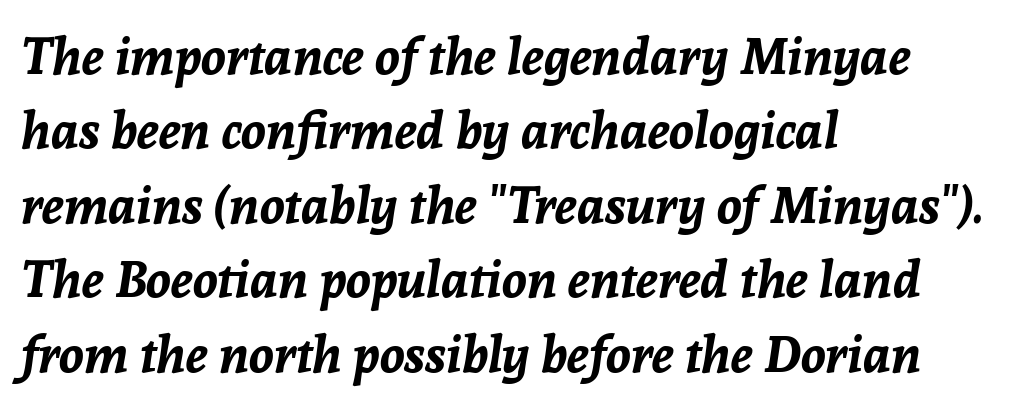
{"italic": "yes", "lean": "right", "slant_degrees": 8, "bold": "yes", "weight": "bold", "width": "normal", "stroke_contrast": "low", "x_height": "medium", "monospaced": "no", "underline": "no", "align": "left", "line_spacing": "normal", "line_spacing_ratio": 1.46, "letter_spacing": "normal", "letter_spacing_em": 0.0, "glyph_px": 51}
